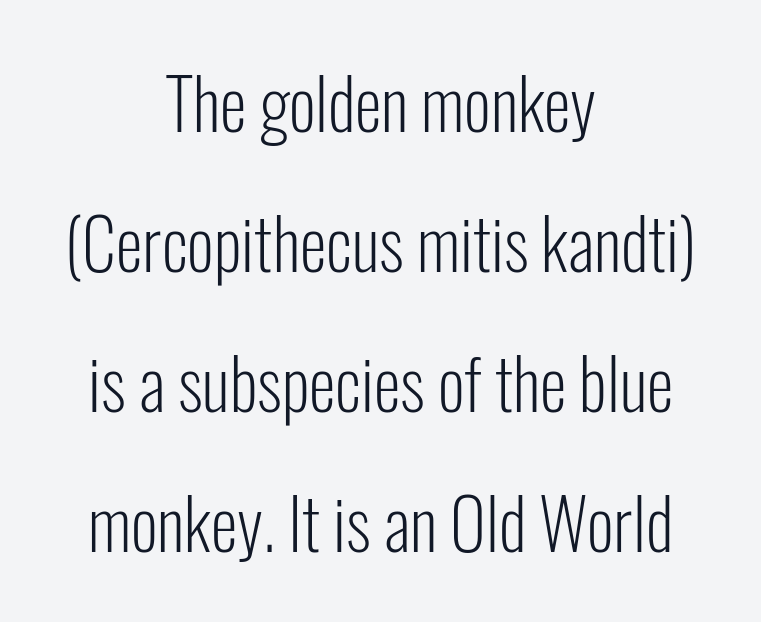
The image shows 69 px light, condensed sans-serif type, upright; set centered, loose line spacing (2.03x), normal letter spacing, not underlined; low stroke contrast and a medium x-height.
